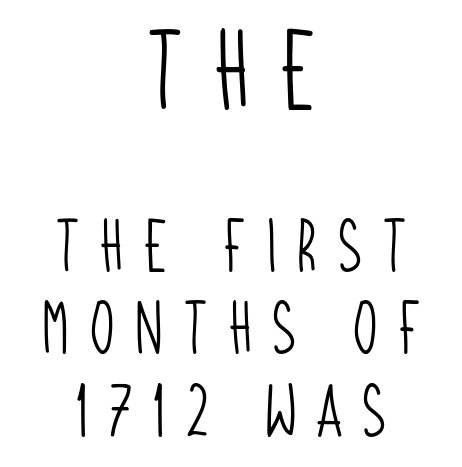
{"serif": "no", "bold": "no", "weight": "light", "width": "condensed", "stroke_contrast": "low", "x_height": "large", "monospaced": "no", "underline": "no", "align": "center", "line_spacing": "normal", "line_spacing_ratio": 1.56, "letter_spacing": "wide", "letter_spacing_em": 0.36, "larger_block": "first", "size_ratio": 1.51, "glyph_px": 80}
